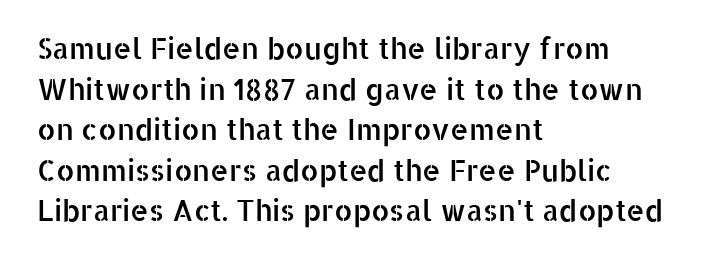
Q: Is the text italic (slanted)? A: No, it is upright.
Q: Is the typeface a serif or a sans-serif typeface? A: Sans-serif.
Q: Is the text underlined? A: No.
Q: How is the paragraph aligned? A: Left-aligned.
Q: Is the spacing between letters normal or unusually wide? A: Normal.
Q: Is the spacing between lines tight, normal or loose? A: Normal.
Q: Width (condensed, normal, or wide)? A: Normal.
Q: Stroke contrast? A: Low.
Q: x-height? A: Medium.
Q: Monospaced? A: No.
